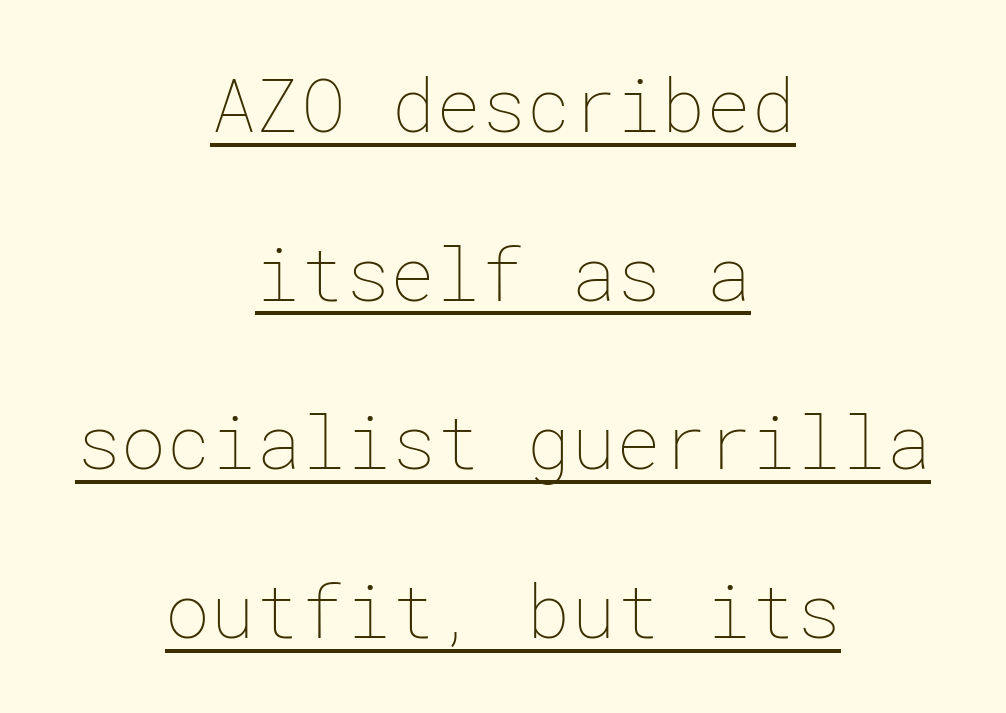
The image shows 75 px thin type, upright; set centered, loose line spacing (2.25x), normal letter spacing, underlined; low stroke contrast and a medium x-height.
